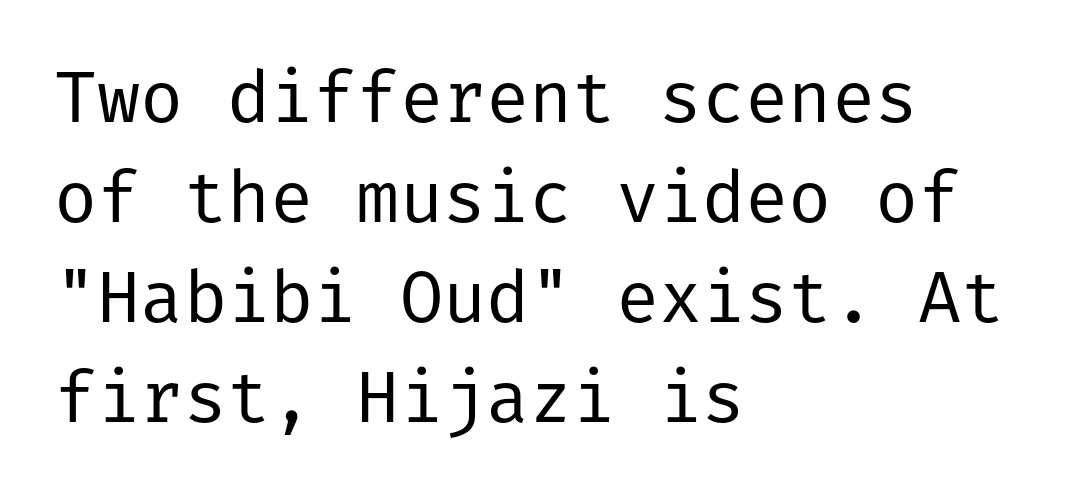
{"serif": "no", "italic": "no", "bold": "no", "weight": "regular", "width": "normal", "stroke_contrast": "low", "x_height": "medium", "underline": "no", "align": "left", "line_spacing": "normal", "line_spacing_ratio": 1.39, "letter_spacing": "normal", "letter_spacing_em": 0.0, "glyph_px": 72}
